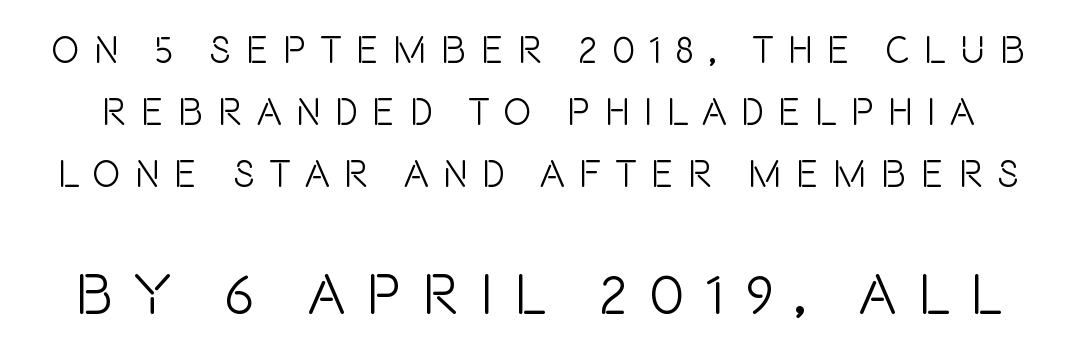
Quick note: underline off. The rendering uses natural spacing where letterforms have individual widths. This rendering employs a face without finishing strokes, i.e., a sans-serif. The block sitting lower on the canvas is the one with enlarged characters. In terms of letterspacing, this is a distinctly airy, spread setting.
